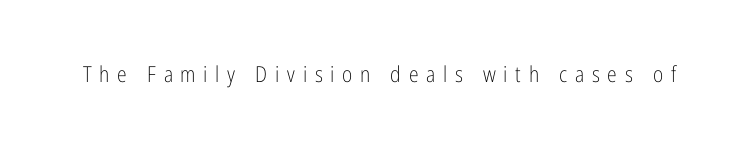
The rendering inserts visible extra space after every character. Stroke thickness stays within the range of a standard reading face or lighter. Plain, unruled lines of type. Quick note: not italic, upright.
